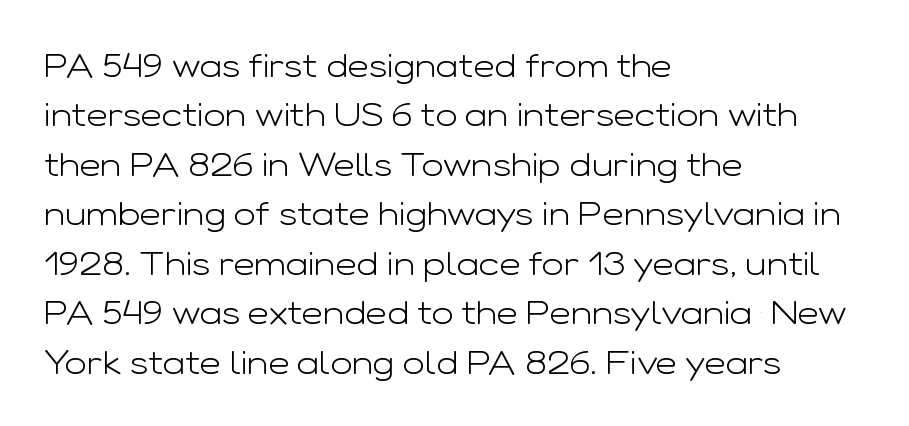
{"serif": "no", "italic": "no", "bold": "no", "weight": "light", "width": "wide", "stroke_contrast": "low", "x_height": "medium", "monospaced": "no", "underline": "no", "align": "left", "line_spacing": "normal", "line_spacing_ratio": 1.5, "letter_spacing": "normal", "letter_spacing_em": 0.0, "glyph_px": 33}
